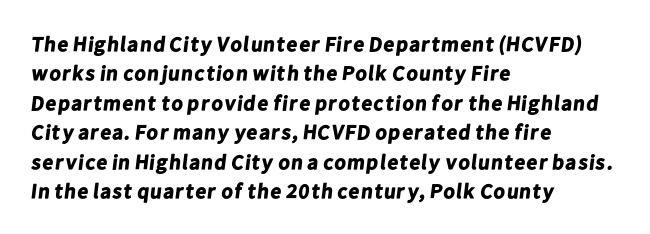
The image shows 21 px bold type; set left-aligned, normal line spacing (1.4x), normal letter spacing, not underlined.
